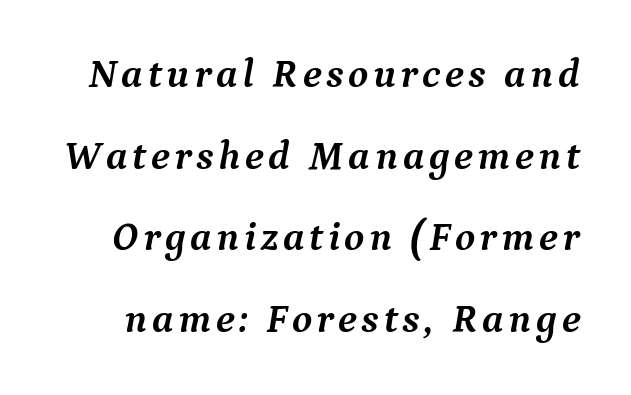
The image shows 41 px semibold serif type, italic (leaning right); set loose line spacing (1.99x), not underlined; medium stroke contrast and a medium x-height.
